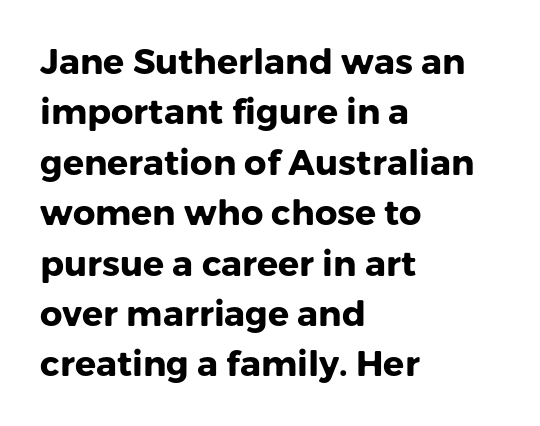
Anything drawn beneath the words? Only blank space. Nope, no serifs anywhere on these letters. This block has exactly the height ordinary leading produces. Each word holds together tightly as a unit, with standard inter-letter gaps. Unlike italic type, these characters show no tilt at all.
